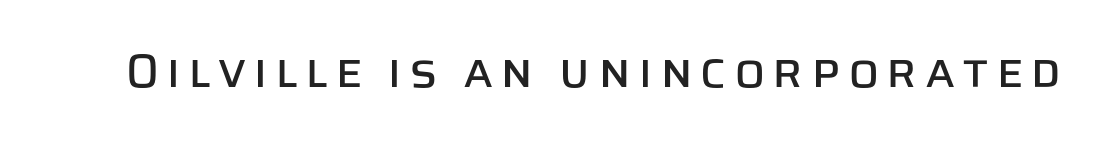
{"serif": "no", "italic": "no", "width": "normal", "stroke_contrast": "low", "x_height": "large", "monospaced": "no", "underline": "no", "glyph_px": 46}
